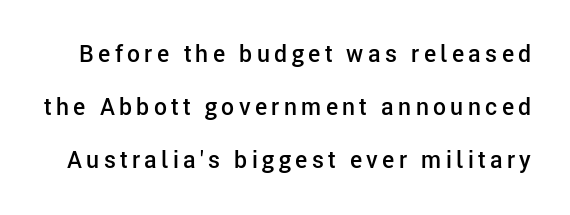
The image shows 23 px text type, upright; set loose line spacing (2.31x), not underlined.
